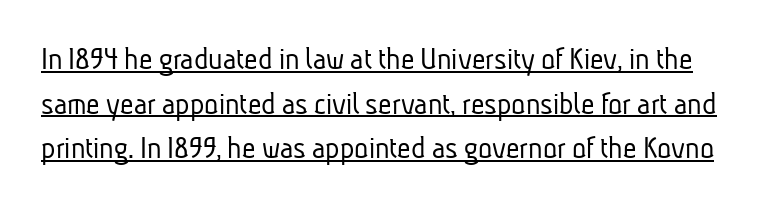
The image shows 33 px light, condensed sans-serif type; set normal line spacing (1.35x), normal letter spacing, underlined; low stroke contrast and a medium x-height.
